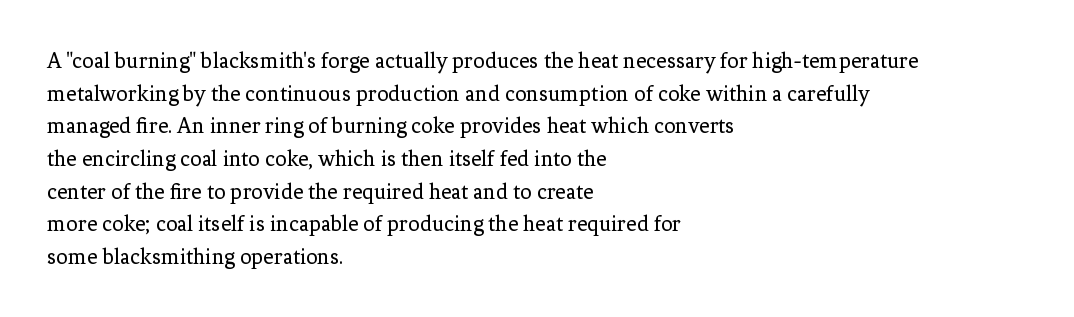
Q: Is the text bold? A: No.
Q: Is the text italic (slanted)? A: No, it is upright.
Q: Is the text underlined? A: No.
Q: How is the paragraph aligned? A: Left-aligned.
Q: Is the spacing between letters normal or unusually wide? A: Normal.
Q: Is the spacing between lines tight, normal or loose? A: Normal.
